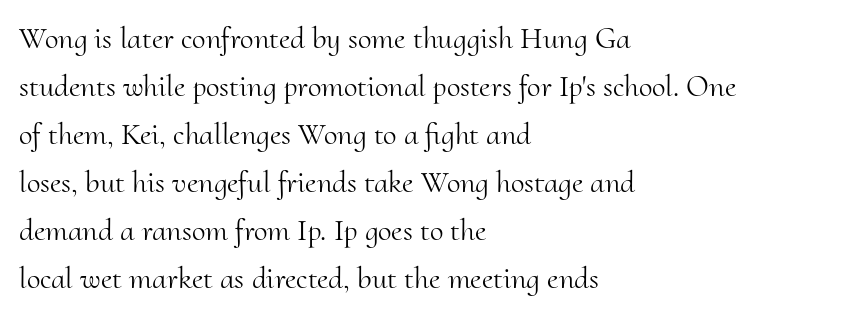
The space directly below the letters is spotless. Is the type heavy? It reads as light-to-regular instead. The letters sit at their default tracking, neither squeezed nor spread. Think of a printed novel: that variable character pitch is what you see here. Is this a sans? No — the strokes have serifs. The passage is arranged the way most books set body copy — flush left.
